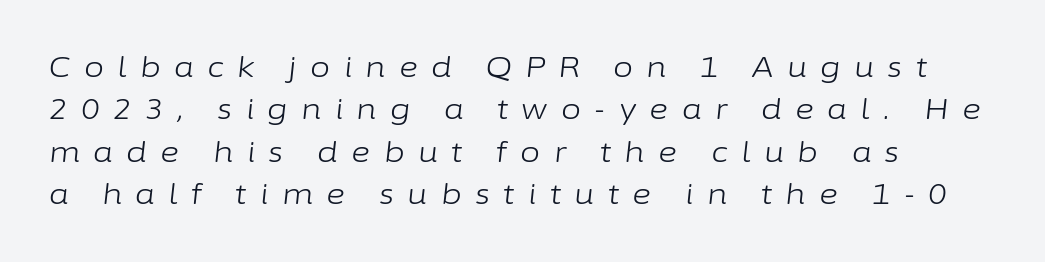
Q: Is the text bold? A: No.
Q: Is the text italic (slanted)? A: Yes, it leans right by about 6 degrees.
Q: Is the text underlined? A: No.
Q: How is the paragraph aligned? A: Left-aligned.
Q: Is the spacing between letters normal or unusually wide? A: Unusually wide.
Q: Is the spacing between lines tight, normal or loose? A: Normal.
Q: Width (condensed, normal, or wide)? A: Normal.
Q: Stroke contrast? A: Low.
Q: x-height? A: Medium.
Q: Monospaced? A: No.
